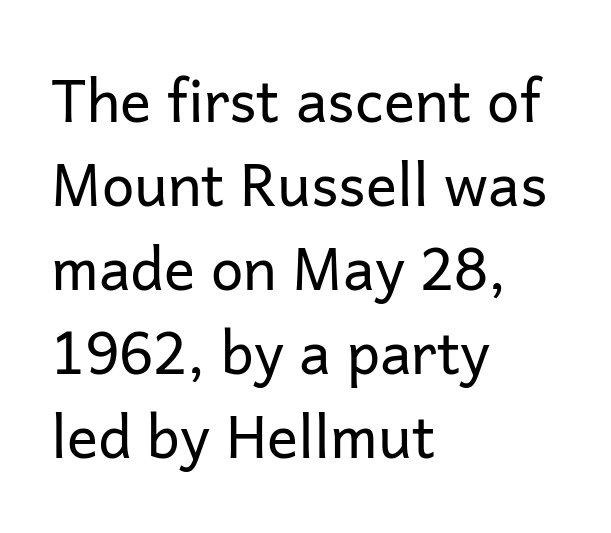
Q: Is the text bold? A: No.
Q: Is the text italic (slanted)? A: No, it is upright.
Q: Is the typeface a serif or a sans-serif typeface? A: Sans-serif.
Q: Is the text underlined? A: No.
Q: How is the paragraph aligned? A: Left-aligned.
Q: Is the spacing between letters normal or unusually wide? A: Normal.
Q: Is the spacing between lines tight, normal or loose? A: Normal.
Q: Width (condensed, normal, or wide)? A: Normal.
Q: Stroke contrast? A: Low.
Q: x-height? A: Medium.
Q: Monospaced? A: No.
